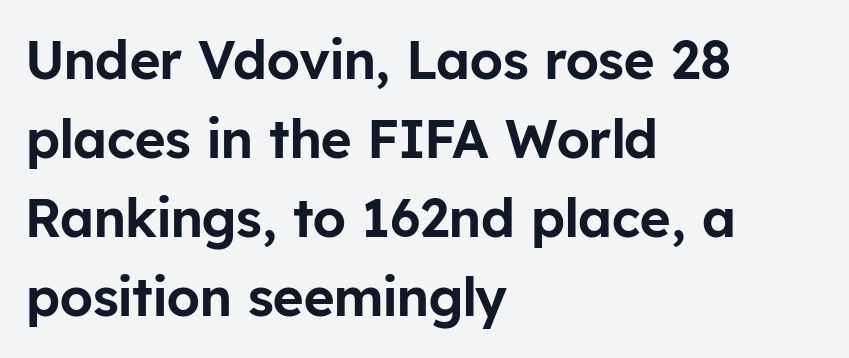
{"serif": "no", "italic": "no", "width": "normal", "stroke_contrast": "low", "x_height": "medium", "monospaced": "no", "underline": "no", "align": "left", "line_spacing": "normal", "line_spacing_ratio": 1.49, "letter_spacing": "normal", "letter_spacing_em": 0.0, "glyph_px": 53}
